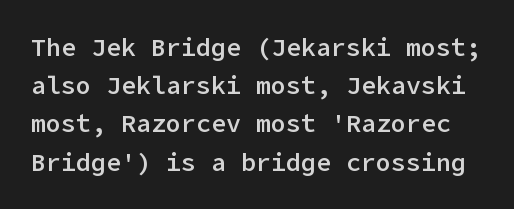
Q: Is the text bold? A: Semi-bold.
Q: Is the text italic (slanted)? A: No, it is upright.
Q: Is the text underlined? A: No.
Q: Is the spacing between letters normal or unusually wide? A: Normal.
Q: Is the spacing between lines tight, normal or loose? A: Normal.
